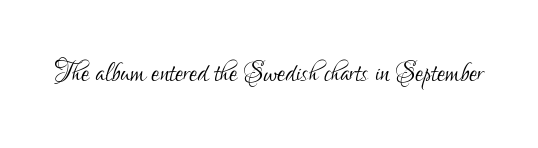
Counters stay open thanks to moderate or lighter strokes. Letter spacing: default. The letters advance in unequal steps, a hallmark of proportional type. The space directly below the letters is spotless. Stroke terminals: plain, sans-serif.
